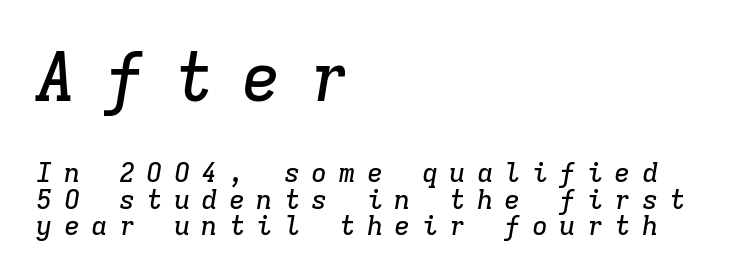
The image shows 67 px serif type, italic (leaning right), monospaced; set left-aligned, tight line spacing (0.98x), unusually wide letter spacing (+0.42 em), not underlined; the first (top) block is 2.48x larger; low stroke contrast and a medium x-height.
